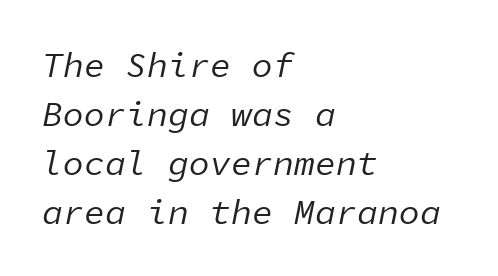
{"italic": "yes", "lean": "right", "slant_degrees": 11, "bold": "no", "weight": "regular", "width": "normal", "stroke_contrast": "low", "x_height": "medium", "monospaced": "yes", "underline": "no", "align": "left", "line_spacing": "normal", "line_spacing_ratio": 1.4, "letter_spacing": "normal", "letter_spacing_em": 0.0, "glyph_px": 35}
